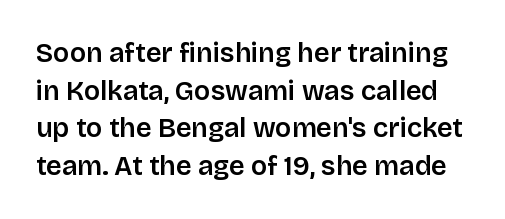
The image shows 27 px text type, upright; set normal line spacing (1.39x), normal letter spacing, not underlined.
